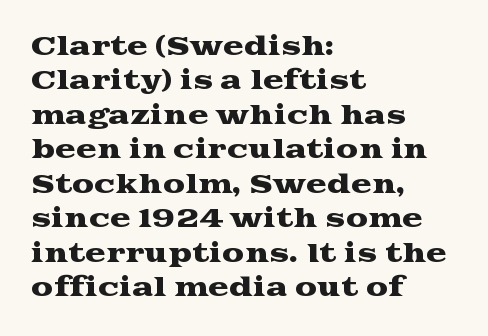
Q: Is the text italic (slanted)? A: No, it is upright.
Q: Is the text underlined? A: No.
Q: How is the paragraph aligned? A: Left-aligned.
Q: Is the spacing between letters normal or unusually wide? A: Normal.
Q: Is the spacing between lines tight, normal or loose? A: Normal.
